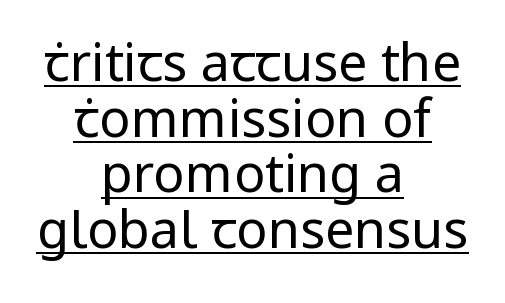
{"serif": "no", "italic": "no", "bold": "no", "weight": "regular", "width": "normal", "stroke_contrast": "low", "x_height": "medium", "monospaced": "no", "underline": "yes", "align": "center", "line_spacing": "tight", "line_spacing_ratio": 1.07, "letter_spacing": "normal", "letter_spacing_em": 0.0, "glyph_px": 52}
